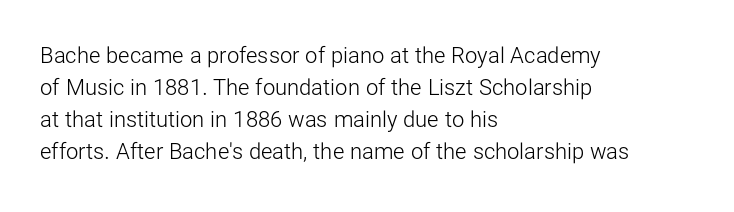
Q: Is the text bold? A: No.
Q: Is the text italic (slanted)? A: No, it is upright.
Q: Is the text underlined? A: No.
Q: How is the paragraph aligned? A: Left-aligned.
Q: Is the spacing between letters normal or unusually wide? A: Normal.
Q: Is the spacing between lines tight, normal or loose? A: Normal.
